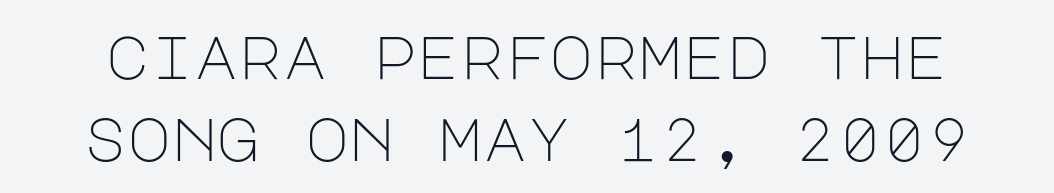
Each word holds together tightly as a unit, with standard inter-letter gaps. Stems and bowls with no extra thickness — not bold. What kind of face is this? One without serifs — a sans. Descenders hang freely into open space. The specimen reads as upright at a glance. Each new line begins a customary step beneath the previous one.
